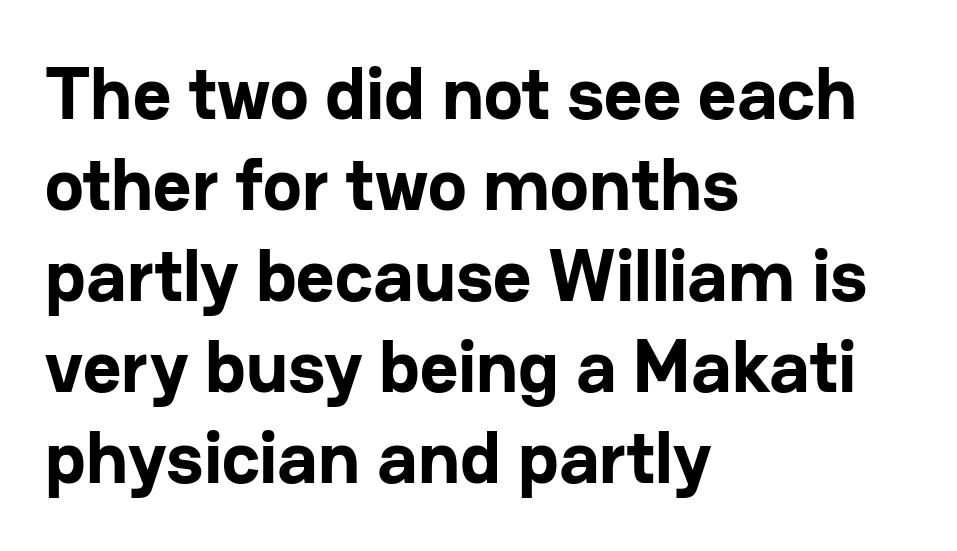
This sample uses an upright cut, with every glyph sitting square on the baseline. This sample has the flowing, uneven cadence of proportional lettering. The passage shown is emphatically bold. Does extra space separate the letters? No, they use regular spacing.
